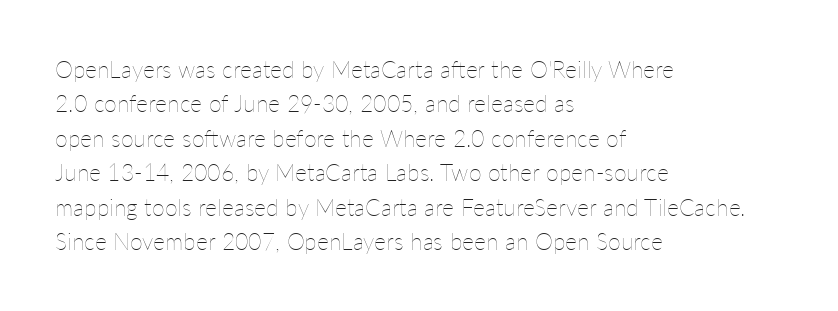
Observe the ordinary spacing: letters are neighbours, not strangers. Only glyphs here, with clear space below each row. Honestly, the row spacing looks completely unremarkable. No letter is thick-stroked: the sample isn't bold.
